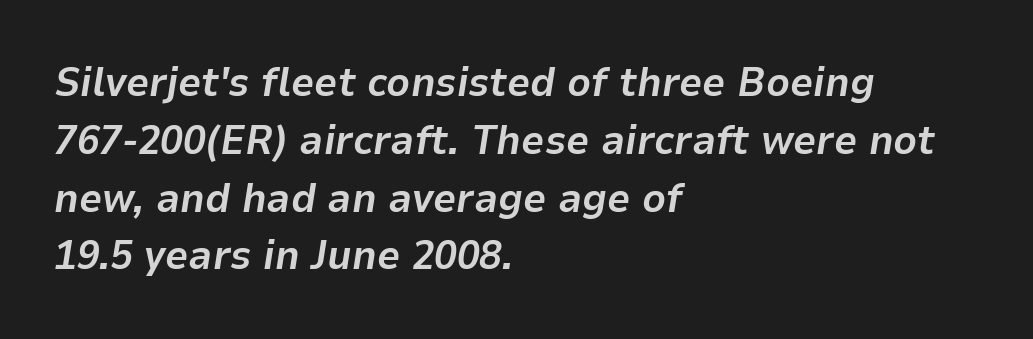
Q: Is the text bold? A: Yes.
Q: Is the text italic (slanted)? A: Yes, it leans right by about 9 degrees.
Q: Is the text underlined? A: No.
Q: How is the paragraph aligned? A: Left-aligned.
Q: Is the spacing between letters normal or unusually wide? A: Normal.
Q: Is the spacing between lines tight, normal or loose? A: Normal.
Q: Width (condensed, normal, or wide)? A: Normal.
Q: Stroke contrast? A: Low.
Q: x-height? A: Medium.
Q: Monospaced? A: No.
